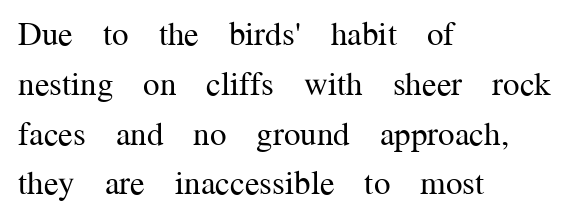
Q: Is the text bold? A: No.
Q: Is the text italic (slanted)? A: No, it is upright.
Q: Is the typeface a serif or a sans-serif typeface? A: Serif.
Q: Is the text underlined? A: No.
Q: How is the paragraph aligned? A: Left-aligned.
Q: Is the spacing between letters normal or unusually wide? A: Normal.
Q: Is the spacing between lines tight, normal or loose? A: Normal.
Q: Width (condensed, normal, or wide)? A: Normal.
Q: Stroke contrast? A: Medium.
Q: x-height? A: Medium.
Q: Monospaced? A: No.
